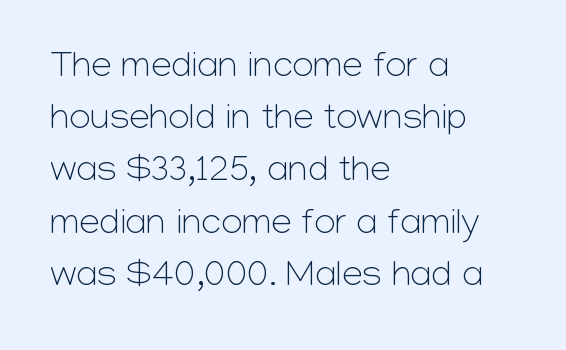
The image shows 37 px light sans-serif type, upright; set left-aligned, normal line spacing (1.41x), normal letter spacing, not underlined; low stroke contrast and a medium x-height.
